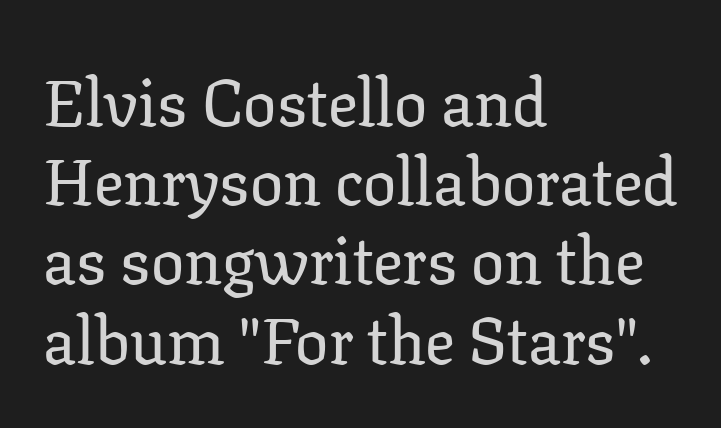
Q: Is the text italic (slanted)? A: No, it is upright.
Q: Is the typeface a serif or a sans-serif typeface? A: Serif.
Q: Is the text underlined? A: No.
Q: How is the paragraph aligned? A: Left-aligned.
Q: Is the spacing between letters normal or unusually wide? A: Normal.
Q: Width (condensed, normal, or wide)? A: Normal.
Q: Stroke contrast? A: Low.
Q: x-height? A: Medium.
Q: Monospaced? A: No.
